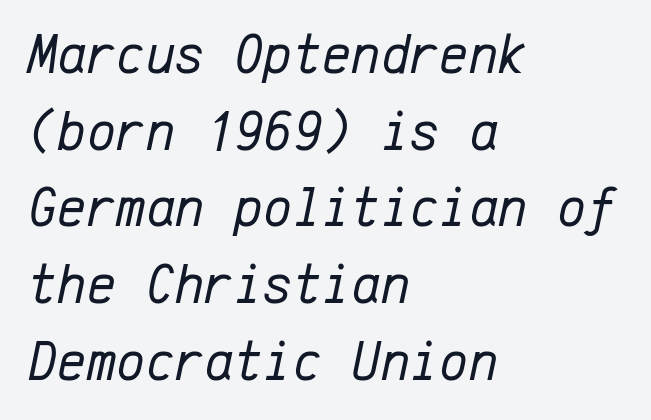
{"italic": "yes", "lean": "right", "slant_degrees": 12, "bold": "no", "weight": "regular", "width": "normal", "stroke_contrast": "low", "x_height": "medium", "monospaced": "yes", "underline": "no", "align": "left", "line_spacing": "normal", "line_spacing_ratio": 1.37, "letter_spacing": "normal", "letter_spacing_em": 0.0, "glyph_px": 56}
